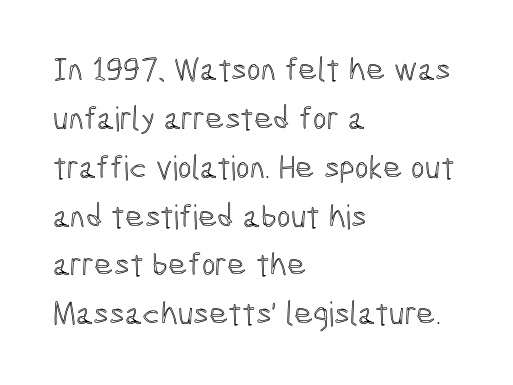
The image shows 33 px condensed type, upright; set left-aligned, normal line spacing (1.48x), normal letter spacing, not underlined; a medium x-height.
